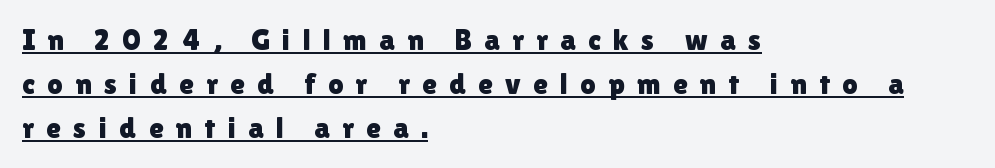
Caption: multi-line text, flush left, ragged right. Leading matches the norm, producing a regular column. In terms of letterform style, serifs are entirely absent. These lines are rendered in a variable-pitch font. What decoration does the sample have? An underline. Upright lettering throughout.
